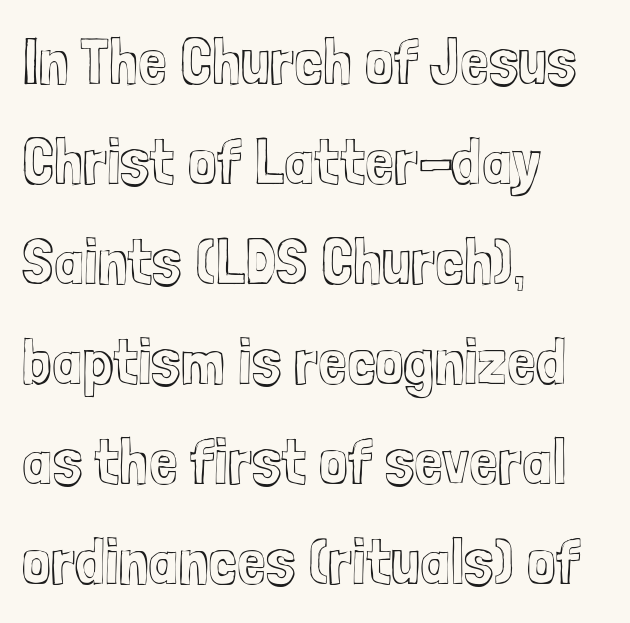
Caption: standard tracking, unaltered. Is there much room between lines? A standard amount, neither cramped nor airy. The typesetter chose a ragged-right arrangement here. Italic: no, the glyphs are upright roman.
